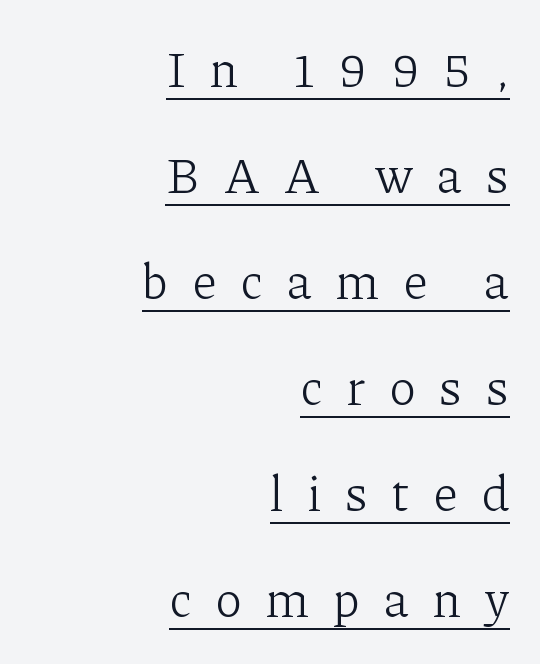
Summary of vertical rhythm: relaxed, with wide interline spacing. Here the designer chose a conventional face with non-uniform glyph widths. The lettering stays uniformly vertical, giving the passage a roman look. On a weight scale, this lands at 450 or below. I'd call this a serif setting — the letters wear small feet. In designer terms, the underline attribute is active on this setting.
